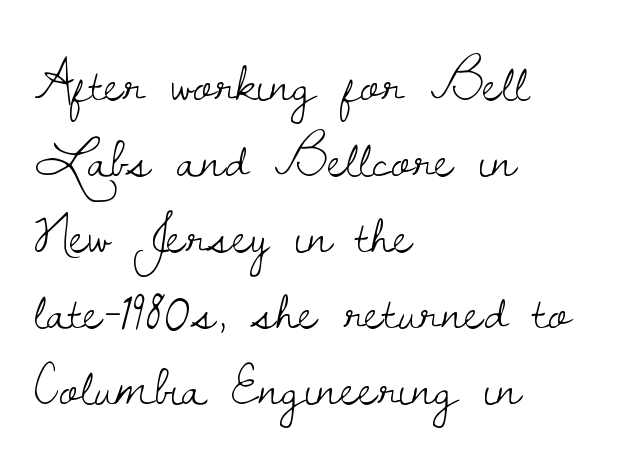
Q: Is the text bold? A: No.
Q: Is the text italic (slanted)? A: Yes.
Q: Is the typeface a serif or a sans-serif typeface? A: Serif.
Q: Is the text underlined? A: No.
Q: How is the paragraph aligned? A: Left-aligned.
Q: Is the spacing between letters normal or unusually wide? A: Normal.
Q: Is the spacing between lines tight, normal or loose? A: Normal.
Q: Width (condensed, normal, or wide)? A: Normal.
Q: Stroke contrast? A: Low.
Q: x-height? A: Small.
Q: Monospaced? A: No.
